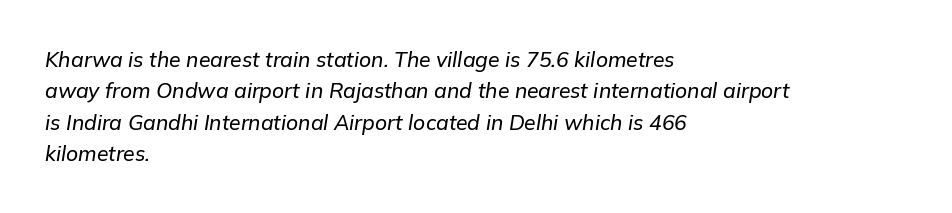
The image shows 21 px text type, italic (leaning right); set left-aligned, normal line spacing (1.5x), normal letter spacing, not underlined.
